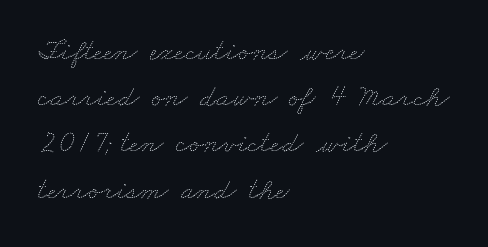
The image shows 31 px thin, wide type; set left-aligned, normal line spacing (1.49x), normal letter spacing, not underlined; medium stroke contrast and a small x-height.
